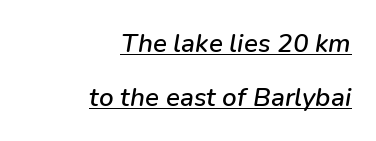
Q: Is the text italic (slanted)? A: Yes, it leans right by about 9 degrees.
Q: Is the text underlined? A: Yes.
Q: How is the paragraph aligned? A: Right-aligned.
Q: Is the spacing between letters normal or unusually wide? A: Normal.
Q: Is the spacing between lines tight, normal or loose? A: Loose.
